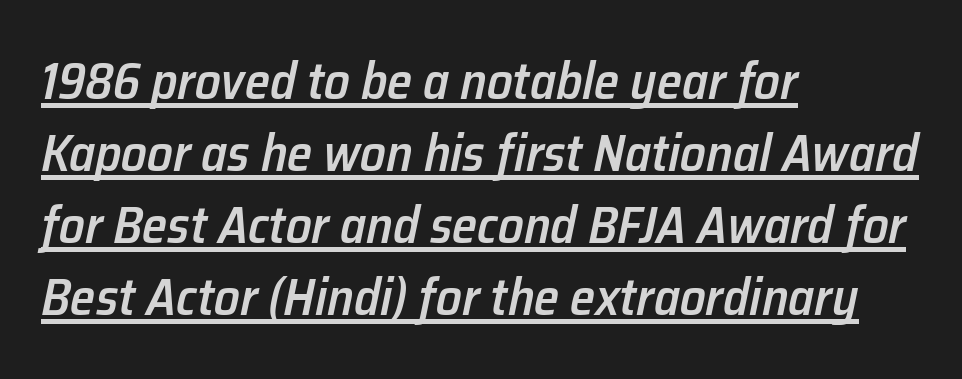
{"italic": "yes", "lean": "right", "slant_degrees": 12, "bold": "semi", "weight": "semibold", "width": "normal", "stroke_contrast": "low", "x_height": "medium", "monospaced": "no", "underline": "yes", "align": "left", "line_spacing": "normal", "line_spacing_ratio": 1.41, "letter_spacing": "normal", "letter_spacing_em": 0.0, "glyph_px": 51}
